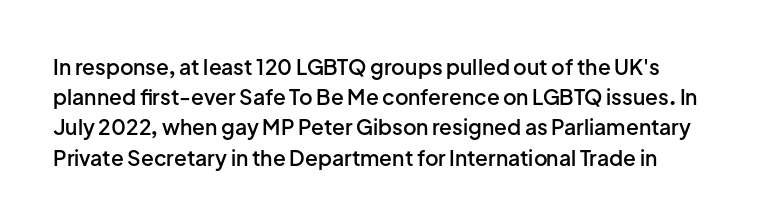
Q: Is the text bold? A: Semi-bold.
Q: Is the text italic (slanted)? A: No, it is upright.
Q: Is the text underlined? A: No.
Q: Is the spacing between letters normal or unusually wide? A: Normal.
Q: Is the spacing between lines tight, normal or loose? A: Normal.
